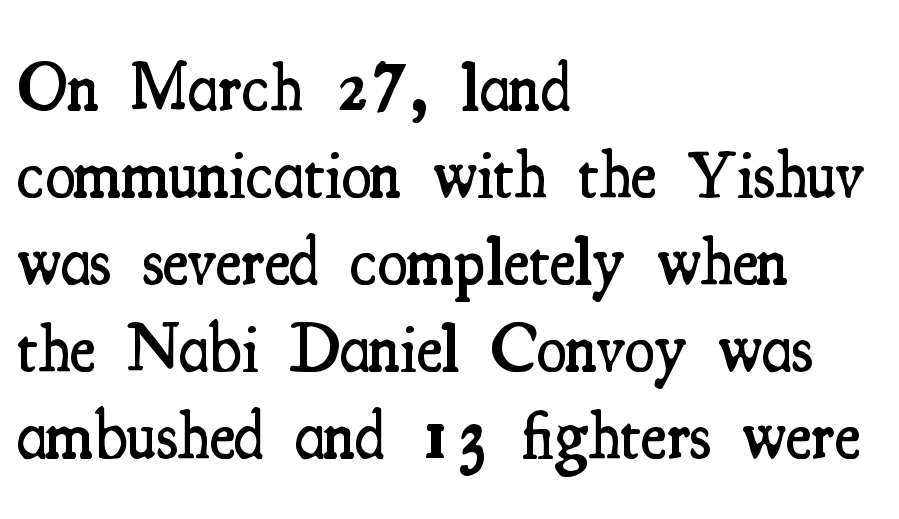
{"serif": "yes", "italic": "no", "bold": "semi", "weight": "semibold", "width": "condensed", "stroke_contrast": "medium", "x_height": "small", "monospaced": "no", "underline": "no", "align": "left", "line_spacing": "normal", "line_spacing_ratio": 1.28, "letter_spacing": "normal", "letter_spacing_em": 0.0, "glyph_px": 68}
